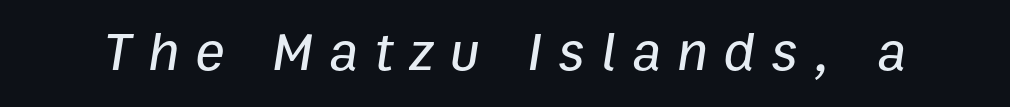
The text carries the slant typical of an italic or oblique font. The type is letterspaced generously, with wide tracking. Each row of text sits above clean, open space. Think of a printed novel: that variable character pitch is what you see here.
